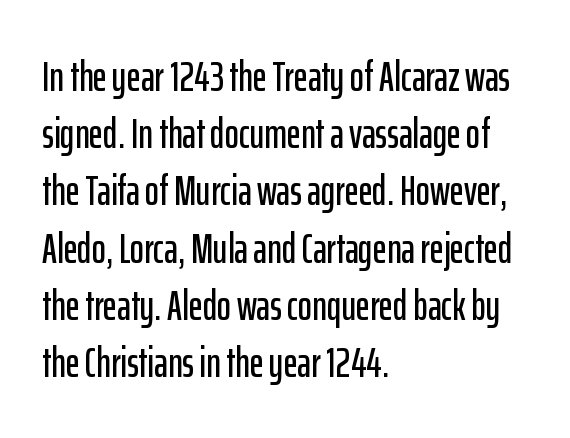
{"serif": "no", "italic": "no", "width": "condensed", "stroke_contrast": "low", "x_height": "medium", "monospaced": "no", "underline": "no", "align": "left", "line_spacing": "normal", "line_spacing_ratio": 1.33, "letter_spacing": "normal", "letter_spacing_em": 0.0, "glyph_px": 43}
